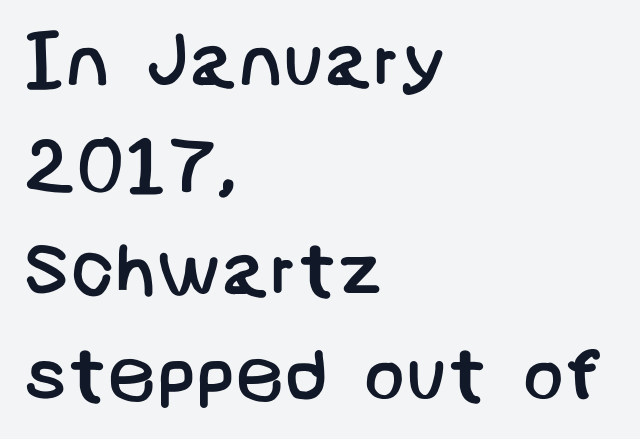
{"serif": "no", "bold": "no", "weight": "regular", "width": "normal", "stroke_contrast": "low", "x_height": "large", "underline": "no", "align": "left", "line_spacing": "normal", "line_spacing_ratio": 1.36, "letter_spacing": "normal", "letter_spacing_em": 0.0, "glyph_px": 77}
